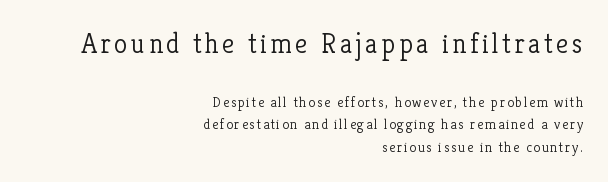
Check under the words: just untouched page. The emphasis by scale lands on block number one, above. Layout note: lines flush right. A roman cut, with each character standing at attention. No letter is thick-stroked: the sample isn't bold.
